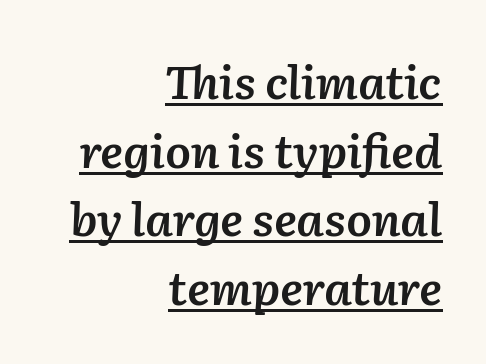
The image shows 46 px semibold type, italic (leaning right); set right-aligned, normal line spacing (1.49x), normal letter spacing, underlined; low stroke contrast and a medium x-height.
